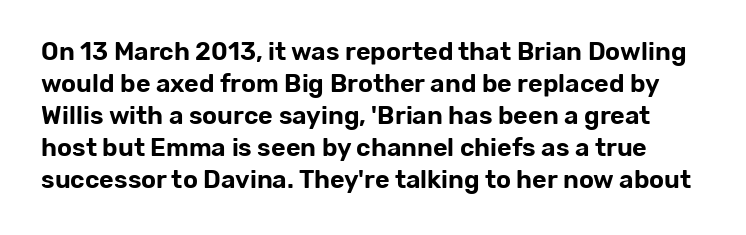
Between one letter and the next there's only the usual sliver of space. This sample uses an upright cut, with every glyph sitting square on the baseline. A clean baseline with only descenders dipping below it. The line-height multiplier appears to be the usual default.
